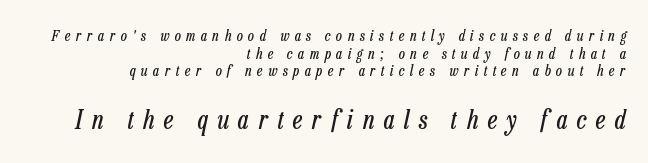
These two chunks differ in scale, with the bottom chunk taking the larger measure. The rendering inserts visible extra space after every character. These lines are set flush right with a ragged left edge. Check the space under the baseline: it is left empty.
